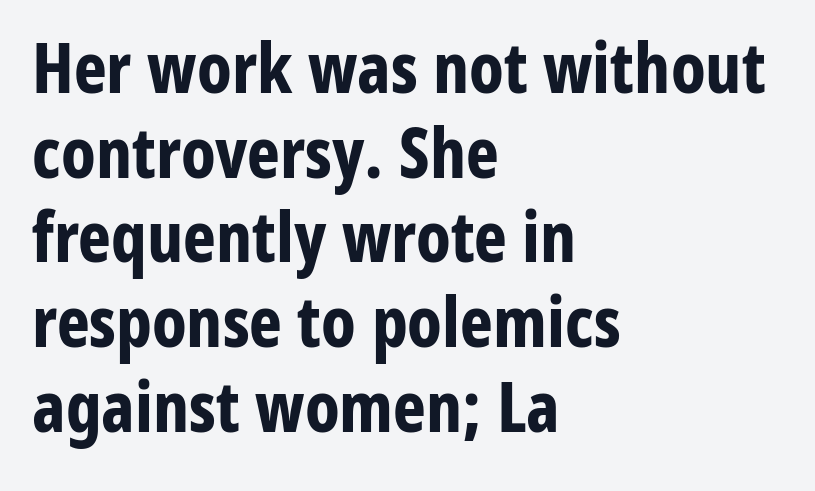
The letters stand straight up with perfectly vertical stems. Horizontally, the lines are justified to the leading edge only. The area under the type is left untouched. The type is set solid horizontally, with unmodified tracking. Emphasis by weight is at full strength: bold.
